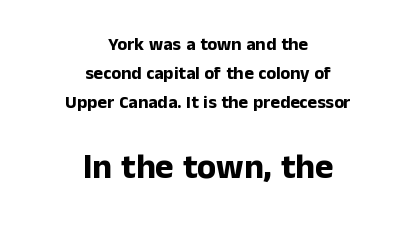
These lines are rendered in a variable-pitch font. The characters display no serif detailing; their extremities are plain. Typeset on center — no edge is straight. Has an underline been added? It has not.
